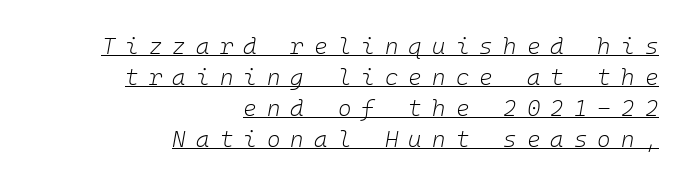
{"italic": "yes", "lean": "right", "slant_degrees": 10, "bold": "no", "underline": "yes", "align": "right", "line_spacing": "normal", "line_spacing_ratio": 1.35, "letter_spacing": "wide", "letter_spacing_em": 0.44, "glyph_px": 23}
